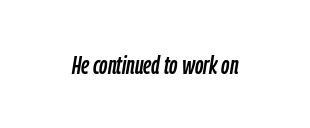
A clean baseline with only descenders dipping below it. Letter spacing: default. The specimen reads as italic at a glance.
